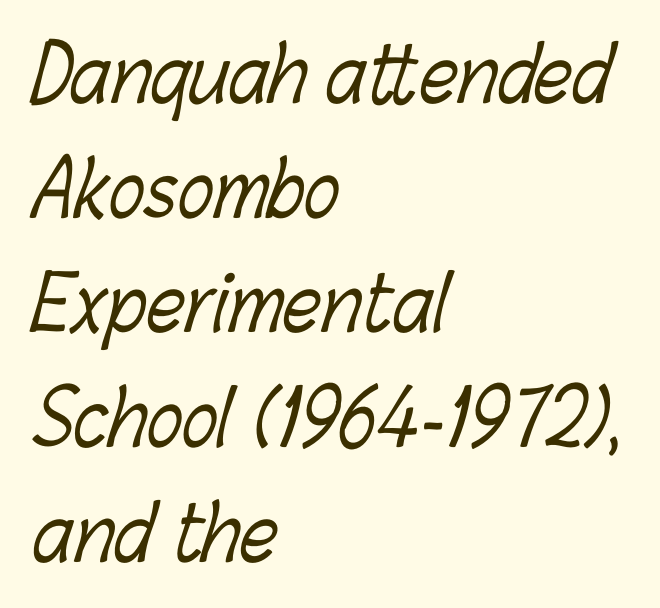
The image shows 75 px light, condensed type; set left-aligned, normal line spacing (1.53x), normal letter spacing, not underlined; low stroke contrast and a medium x-height.
